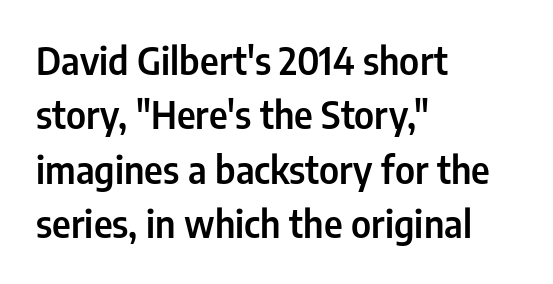
The image shows 37 px condensed sans-serif type, upright; set left-aligned, normal line spacing (1.47x), normal letter spacing, not underlined; low stroke contrast and a medium x-height.
